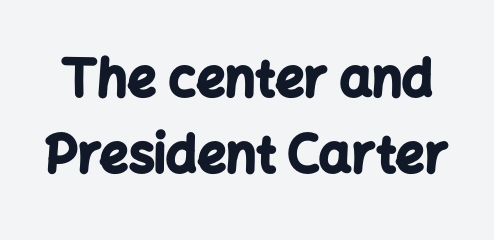
A bare baseline throughout the passage. The passage shown is typed in a proportional face where columns would drift. Heavy, bold letterforms. This block has exactly the height ordinary leading produces. Characters follow at the spacing the type designer built in.
